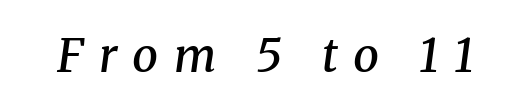
The image shows 46 px semibold serif type, italic (leaning right); set unusually wide letter spacing (+0.33 em), not underlined; medium stroke contrast and a medium x-height.
